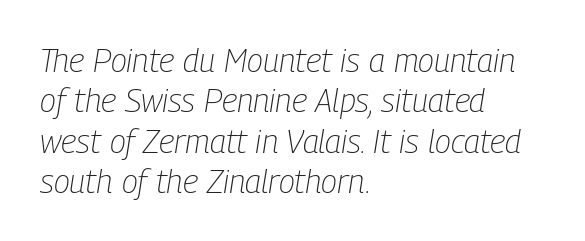
Q: Is the text bold? A: No.
Q: Is the text italic (slanted)? A: Yes, it leans right by about 9 degrees.
Q: Is the text underlined? A: No.
Q: How is the paragraph aligned? A: Left-aligned.
Q: Is the spacing between letters normal or unusually wide? A: Normal.
Q: Width (condensed, normal, or wide)? A: Condensed.
Q: Stroke contrast? A: Low.
Q: x-height? A: Medium.
Q: Monospaced? A: No.
